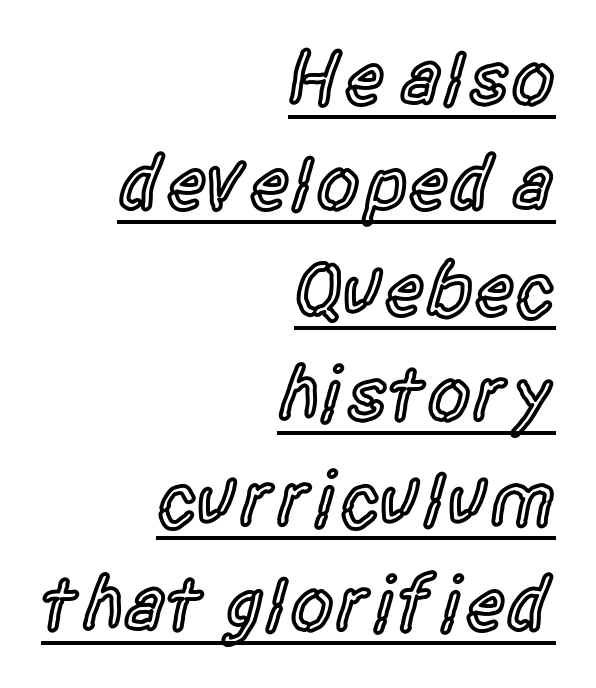
Q: Is the text bold? A: Semi-bold.
Q: Is the text italic (slanted)? A: Yes.
Q: Is the typeface a serif or a sans-serif typeface? A: Sans-serif.
Q: Is the text underlined? A: Yes.
Q: How is the paragraph aligned? A: Right-aligned.
Q: Is the spacing between letters normal or unusually wide? A: Normal.
Q: Is the spacing between lines tight, normal or loose? A: Normal.
Q: Width (condensed, normal, or wide)? A: Condensed.
Q: x-height? A: Large.
Q: Monospaced? A: No.
